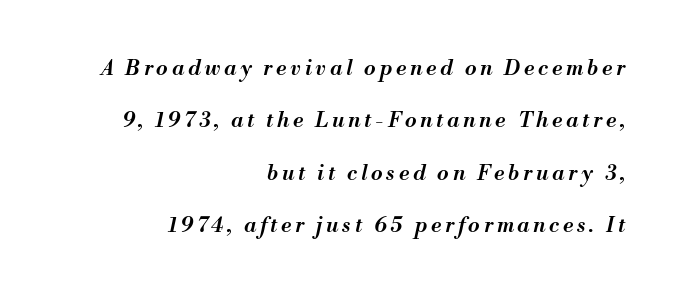
The image shows 21 px text type, italic (leaning right); set right-aligned, loose line spacing (2.49x), not underlined.
